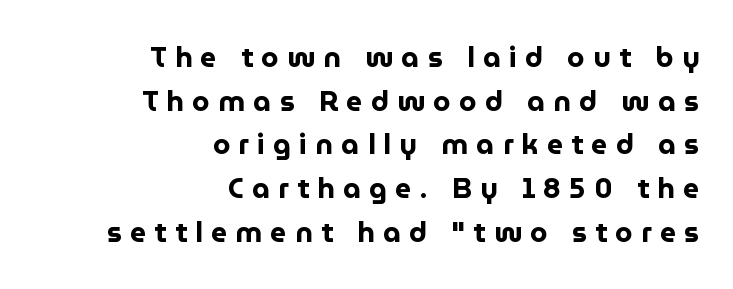
{"serif": "no", "italic": "no", "bold": "yes", "weight": "bold", "width": "normal", "stroke_contrast": "low", "x_height": "medium", "monospaced": "no", "underline": "no", "align": "right", "line_spacing": "normal", "line_spacing_ratio": 1.56, "letter_spacing": "wide", "letter_spacing_em": 0.3, "glyph_px": 28}
